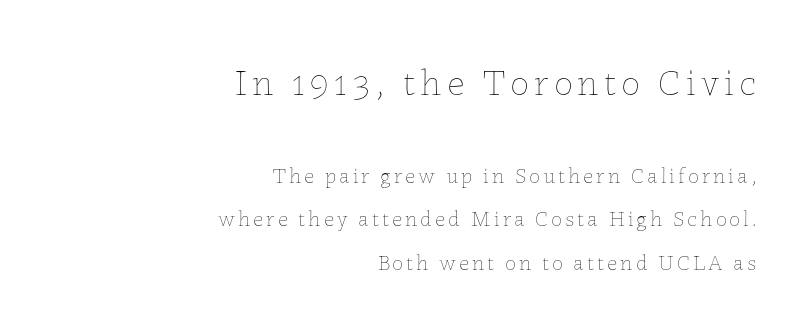
{"italic": "no", "bold": "no", "weight": "thin", "width": "normal", "stroke_contrast": "low", "x_height": "medium", "monospaced": "no", "underline": "no", "align": "right", "line_spacing": "loose", "line_spacing_ratio": 1.98, "larger_block": "first", "size_ratio": 1.73, "glyph_px": 38}
